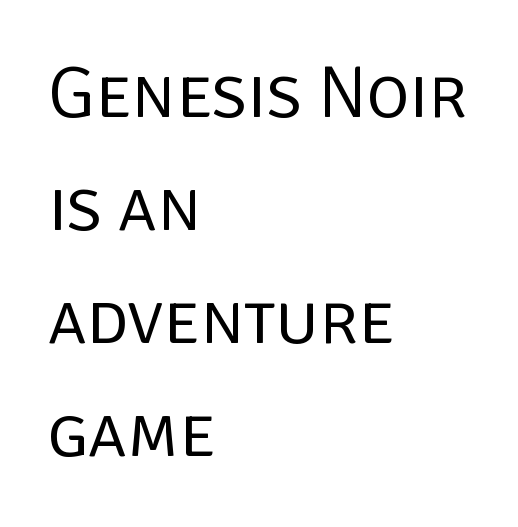
Counters stay open thanks to moderate or lighter strokes. Do the characters align in a grid? No, the font is proportional. A clean baseline with only descenders dipping below it. The vertical gap from one line to the next is medium. A typesetter would call this zero additional tracking. What kind of face is this? One without serifs — a sans.
